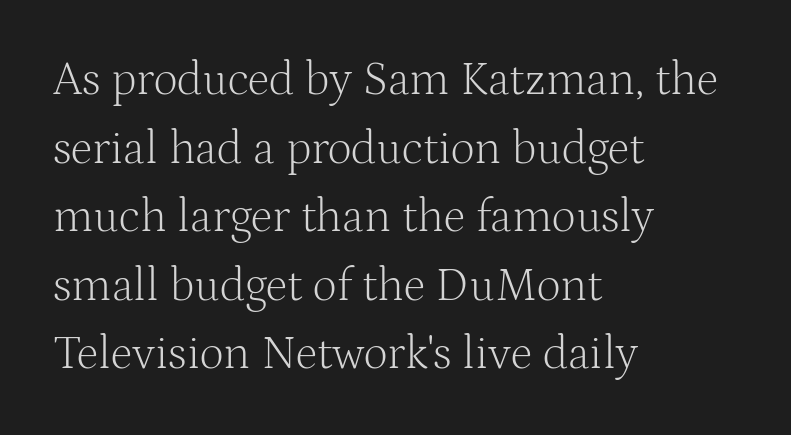
{"serif": "yes", "italic": "no", "bold": "no", "weight": "light", "width": "normal", "stroke_contrast": "medium", "x_height": "medium", "monospaced": "no", "underline": "no", "align": "left", "line_spacing": "normal", "line_spacing_ratio": 1.46, "letter_spacing": "normal", "letter_spacing_em": 0.0, "glyph_px": 47}
